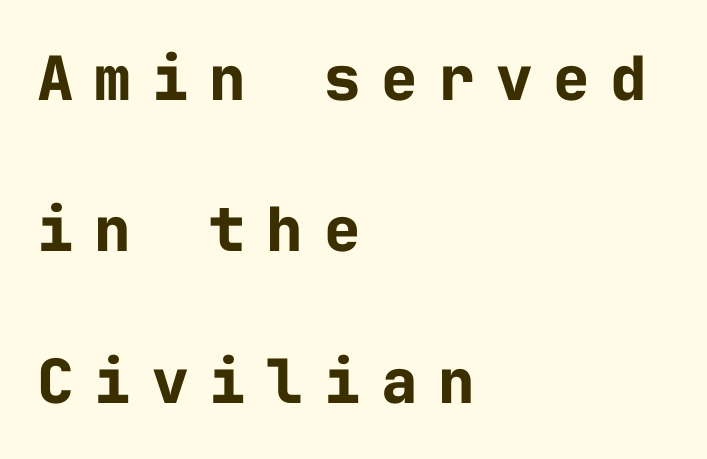
{"serif": "no", "italic": "no", "bold": "yes", "weight": "bold", "width": "normal", "stroke_contrast": "low", "x_height": "medium", "monospaced": "yes", "underline": "no", "align": "left", "line_spacing": "loose", "line_spacing_ratio": 2.48, "letter_spacing": "wide", "letter_spacing_em": 0.34, "glyph_px": 61}
